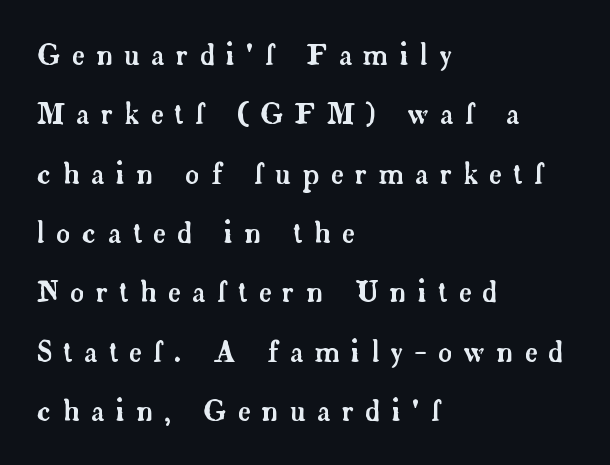
{"serif": "yes", "italic": "no", "width": "normal", "stroke_contrast": "low", "x_height": "small", "monospaced": "no", "underline": "no", "align": "left", "line_spacing": "loose", "line_spacing_ratio": 2.12, "letter_spacing": "wide", "letter_spacing_em": 0.41, "glyph_px": 28}
